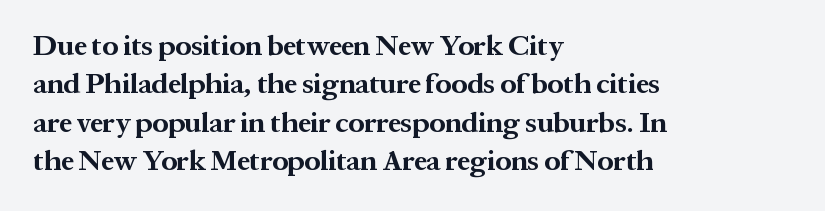
The image shows 28 px bold serif type, upright; set left-aligned, normal line spacing (1.37x), normal letter spacing, not underlined; medium stroke contrast and a medium x-height.
